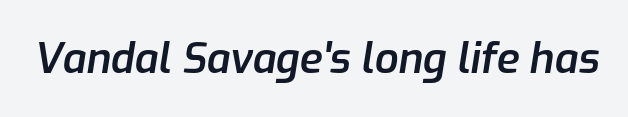
Glyph-to-glyph distance matches everyday printed text. The space beneath each line is pristine and unruled. Students, this is semibold: more ink than regular, less than bold. The axis of the letterforms is tilted away from vertical.
